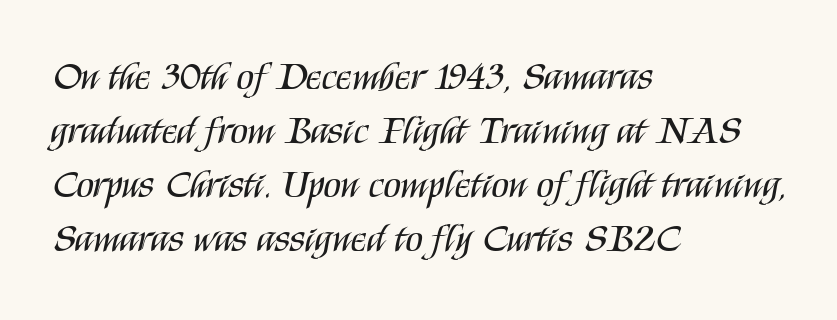
{"serif": "no", "bold": "no", "weight": "regular", "width": "condensed", "stroke_contrast": "medium", "x_height": "large", "monospaced": "no", "underline": "no", "align": "left", "line_spacing": "normal", "line_spacing_ratio": 1.35, "letter_spacing": "normal", "letter_spacing_em": 0.0, "glyph_px": 40}
